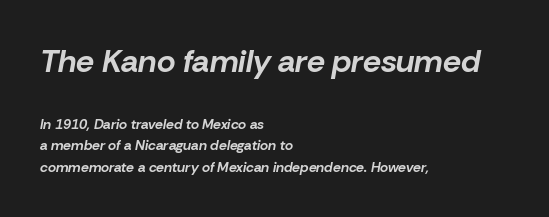
Q: Is the text bold? A: Yes.
Q: Is the text italic (slanted)? A: Yes, it leans right by about 10 degrees.
Q: Is the text underlined? A: No.
Q: How is the paragraph aligned? A: Left-aligned.
Q: Is the spacing between letters normal or unusually wide? A: Normal.
Q: Is the spacing between lines tight, normal or loose? A: Normal.
Q: Which block of text is set in a larger size, the first (top) or the second (bottom)? A: The first (top) one.
Q: Width (condensed, normal, or wide)? A: Normal.
Q: Stroke contrast? A: Low.
Q: x-height? A: Medium.
Q: Monospaced? A: No.
